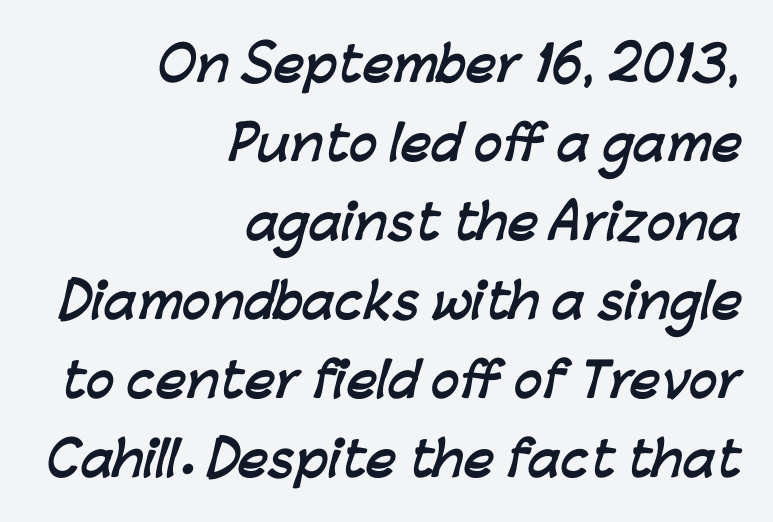
The image shows 47 px semibold sans-serif type; set right-aligned, normal line spacing (1.68x), normal letter spacing, not underlined; low stroke contrast and a medium x-height.
